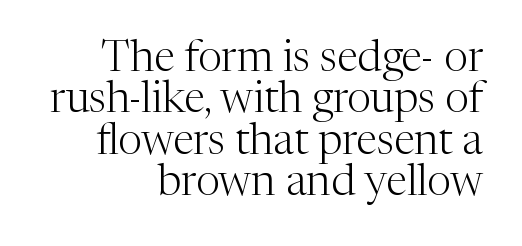
Q: Is the text bold? A: No.
Q: Is the text italic (slanted)? A: No, it is upright.
Q: Is the typeface a serif or a sans-serif typeface? A: Serif.
Q: Is the text underlined? A: No.
Q: How is the paragraph aligned? A: Right-aligned.
Q: Is the spacing between letters normal or unusually wide? A: Normal.
Q: Is the spacing between lines tight, normal or loose? A: Tight.
Q: Width (condensed, normal, or wide)? A: Normal.
Q: Stroke contrast? A: Medium.
Q: x-height? A: Medium.
Q: Monospaced? A: No.
